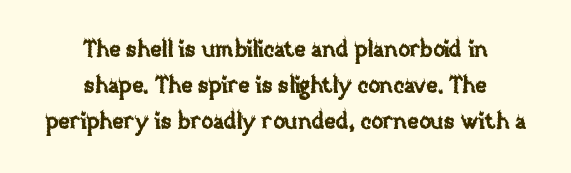
Q: Is the text italic (slanted)? A: No, it is upright.
Q: Is the text underlined? A: No.
Q: How is the paragraph aligned? A: Centered.
Q: Is the spacing between letters normal or unusually wide? A: Normal.
Q: Is the spacing between lines tight, normal or loose? A: Normal.
